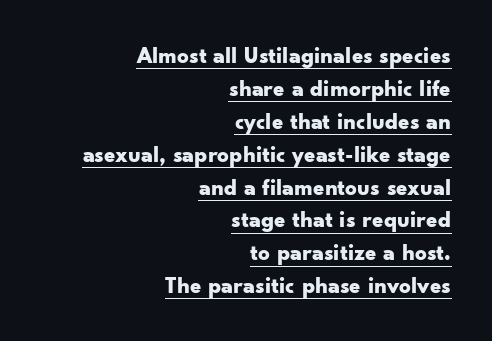
The image shows 23 px bold type, upright; set right-aligned, normal line spacing (1.43x), normal letter spacing, underlined.
